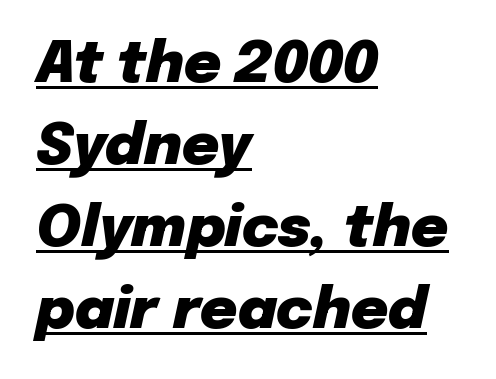
The horizontal fit of the characters is conventional and even. The specimen reads as italic at a glance. The sample's only ornament is a line tracing under the words. The vertical gap from one line to the next is medium. Every letter is thick-stroked: bold, no question. Leftover space on each line is placed entirely after the last word.
